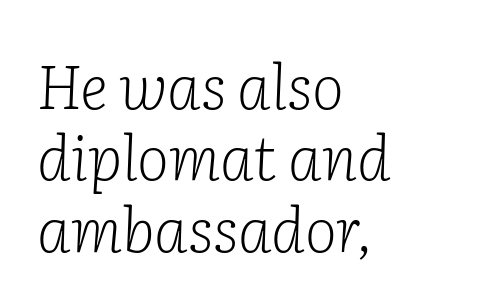
Q: Is the text bold? A: No.
Q: Is the text italic (slanted)? A: Yes, it leans right by about 2 degrees.
Q: Is the typeface a serif or a sans-serif typeface? A: Serif.
Q: Is the text underlined? A: No.
Q: How is the paragraph aligned? A: Left-aligned.
Q: Is the spacing between letters normal or unusually wide? A: Normal.
Q: Width (condensed, normal, or wide)? A: Normal.
Q: Stroke contrast? A: Low.
Q: x-height? A: Medium.
Q: Monospaced? A: No.
